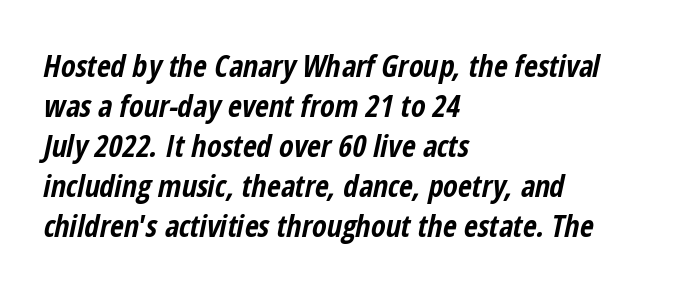
Q: Is the text bold? A: Yes.
Q: Is the text italic (slanted)? A: Yes, it leans right by about 12 degrees.
Q: Is the text underlined? A: No.
Q: How is the paragraph aligned? A: Left-aligned.
Q: Is the spacing between letters normal or unusually wide? A: Normal.
Q: Is the spacing between lines tight, normal or loose? A: Normal.
Q: Width (condensed, normal, or wide)? A: Condensed.
Q: Stroke contrast? A: Low.
Q: x-height? A: Medium.
Q: Monospaced? A: No.
